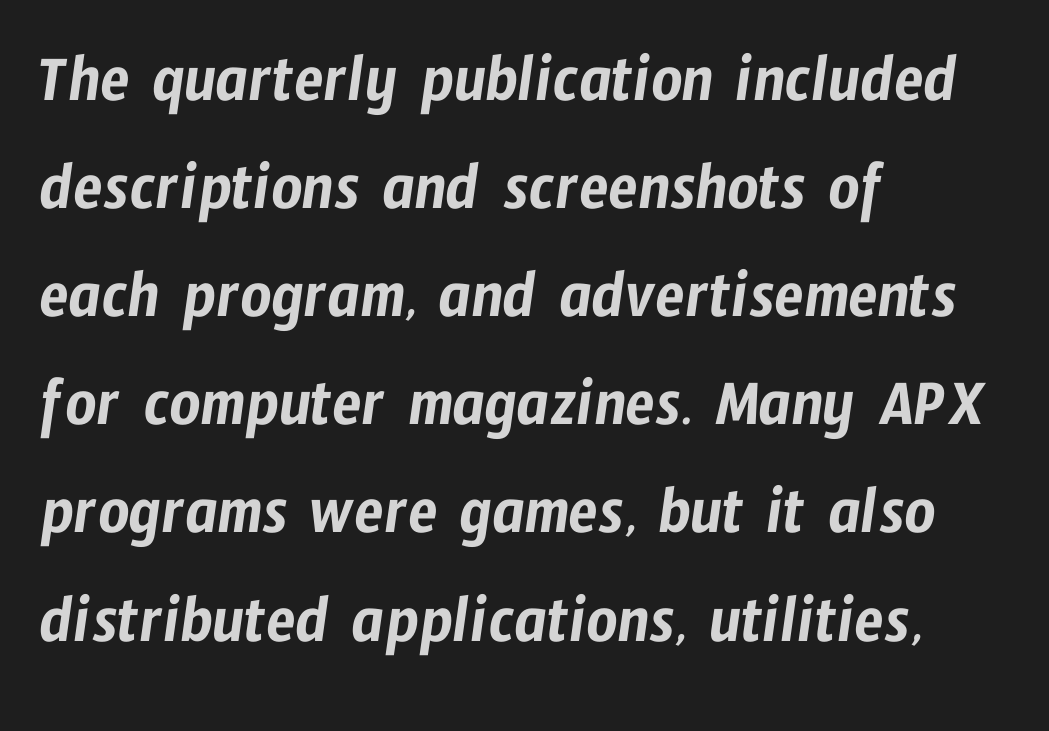
The image shows 68 px condensed sans-serif type; set left-aligned, normal line spacing (1.59x), normal letter spacing, not underlined; low stroke contrast and a medium x-height.
